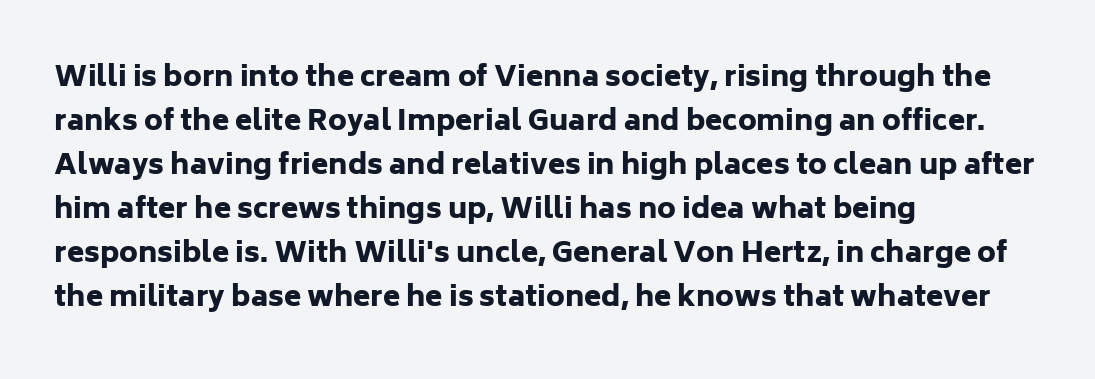
Q: Is the text bold? A: Yes.
Q: Is the text italic (slanted)? A: No, it is upright.
Q: Is the typeface a serif or a sans-serif typeface? A: Sans-serif.
Q: Is the text underlined? A: No.
Q: How is the paragraph aligned? A: Left-aligned.
Q: Is the spacing between letters normal or unusually wide? A: Normal.
Q: Is the spacing between lines tight, normal or loose? A: Normal.
Q: Width (condensed, normal, or wide)? A: Normal.
Q: Stroke contrast? A: Low.
Q: x-height? A: Medium.
Q: Monospaced? A: No.
